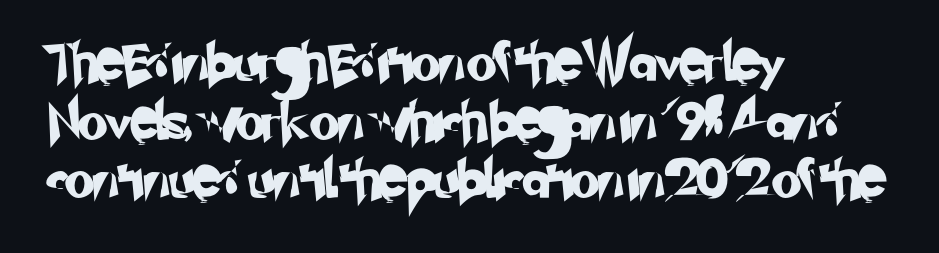
Leading matches the norm, producing a regular column. The rendering shows plain stroke endings on the letterforms — a sans-serif design. Inter-character spacing is left at the font's built-in metrics. The passage shown is not underscored anywhere. A typesetter would call this proportional, since set widths differ per character. These lines are set flush left with a ragged right edge.
